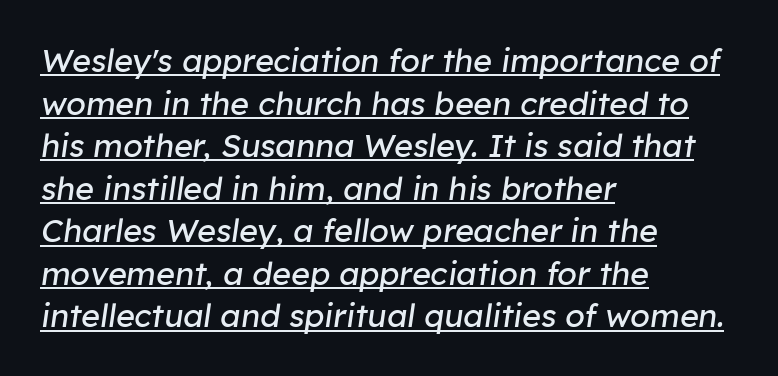
Which margin do the lines hug? The left one — the right edge is uneven. Regular leading. The letters advance in unequal steps, a hallmark of proportional type. Style check: oblique.
